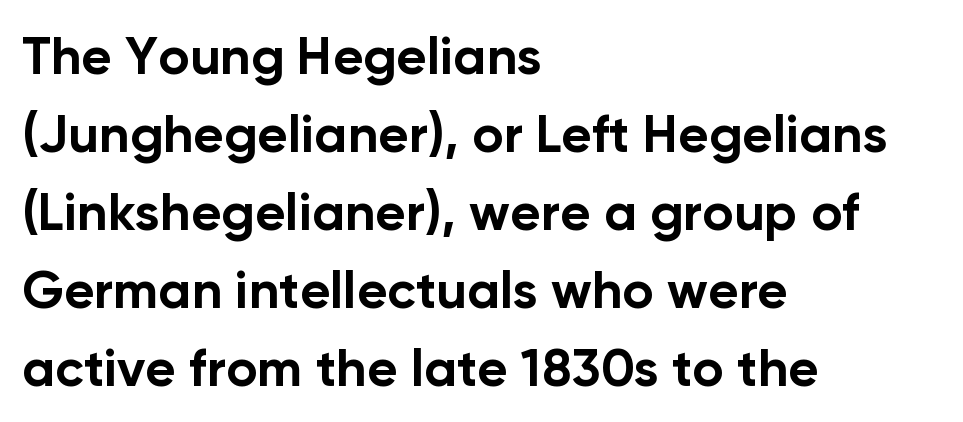
The space beneath each line is pristine and unruled. This block has exactly the height ordinary leading produces. These lines were composed using upright roman letters. You could not count columns in this text — the font is proportionally spaced. The rendering anchors every line to the left-hand side.
